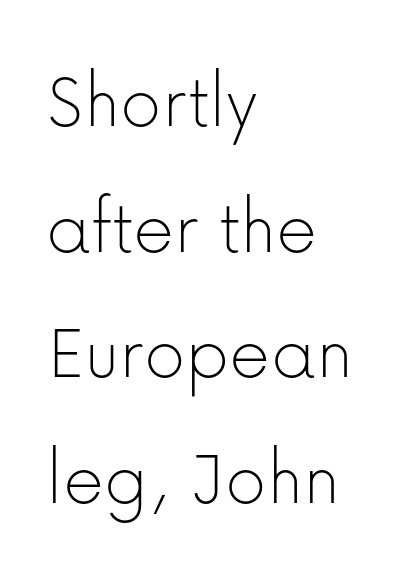
Q: Is the text bold? A: No.
Q: Is the text italic (slanted)? A: No, it is upright.
Q: Is the typeface a serif or a sans-serif typeface? A: Sans-serif.
Q: Is the text underlined? A: No.
Q: How is the paragraph aligned? A: Left-aligned.
Q: Is the spacing between letters normal or unusually wide? A: Normal.
Q: Is the spacing between lines tight, normal or loose? A: Normal.
Q: Width (condensed, normal, or wide)? A: Normal.
Q: Stroke contrast? A: Low.
Q: x-height? A: Medium.
Q: Monospaced? A: No.
